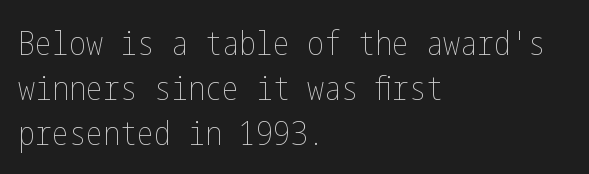
Leftover space on each line is placed entirely after the last word. These glyphs show unthickened strokes, regular width or finer. Check under the words: just untouched page. Look at the tracking — it's just the regular setting, nothing added. The axis of the letterforms is exactly vertical.
